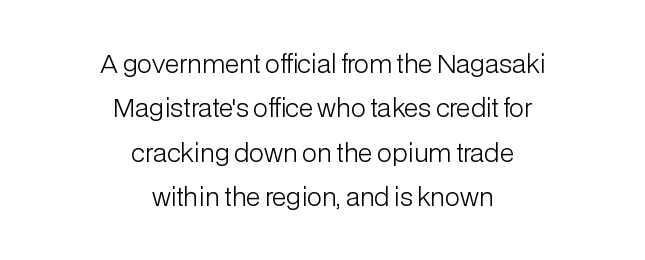
The image shows 25 px text type, upright; set centered, line spacing 1.78x, normal letter spacing, not underlined.
